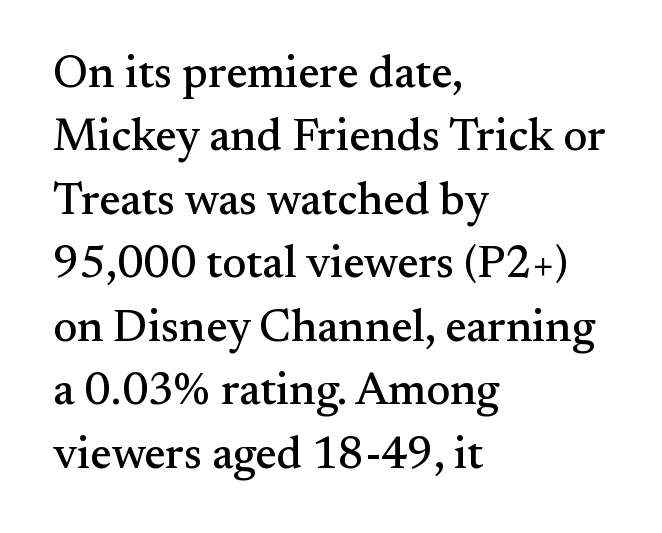
{"serif": "yes", "italic": "no", "width": "normal", "stroke_contrast": "medium", "x_height": "small", "monospaced": "no", "underline": "no", "align": "left", "line_spacing": "normal", "line_spacing_ratio": 1.41, "letter_spacing": "normal", "letter_spacing_em": 0.0, "glyph_px": 45}
